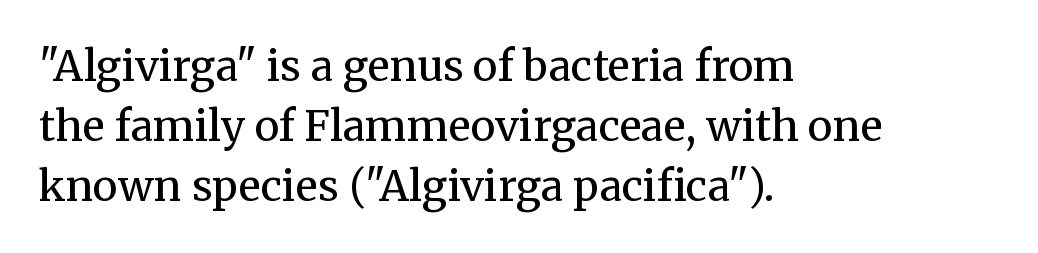
{"serif": "yes", "italic": "no", "bold": "no", "weight": "regular", "width": "normal", "stroke_contrast": "medium", "x_height": "medium", "monospaced": "no", "underline": "no", "align": "left", "line_spacing": "normal", "line_spacing_ratio": 1.43, "letter_spacing": "normal", "letter_spacing_em": 0.0, "glyph_px": 42}
